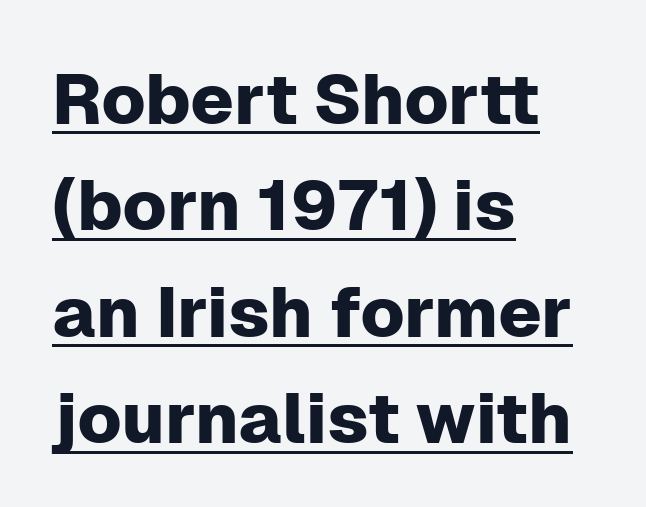
Q: Is the text italic (slanted)? A: No, it is upright.
Q: Is the typeface a serif or a sans-serif typeface? A: Sans-serif.
Q: Is the text underlined? A: Yes.
Q: How is the paragraph aligned? A: Left-aligned.
Q: Is the spacing between letters normal or unusually wide? A: Normal.
Q: Is the spacing between lines tight, normal or loose? A: Normal.
Q: Width (condensed, normal, or wide)? A: Normal.
Q: Stroke contrast? A: Low.
Q: x-height? A: Medium.
Q: Monospaced? A: No.
